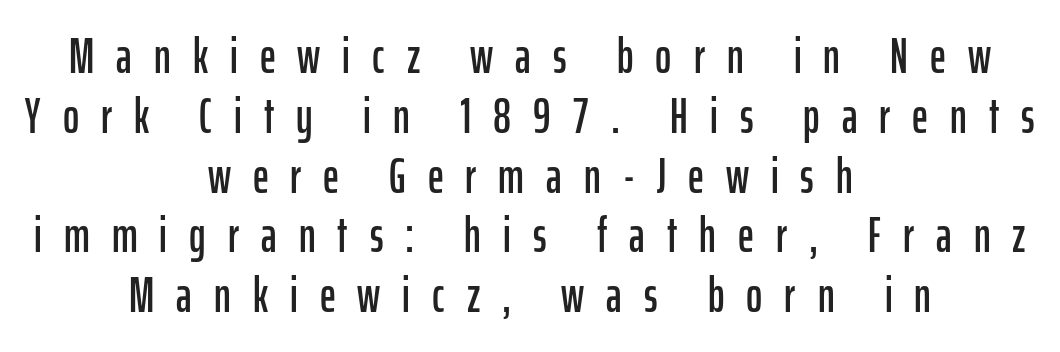
Spacing verdict: proportional, widths tailored to each character. This sample is center-justified, so both line endings float freely. Every stem runs plumb, perpendicular to the baseline. Only glyphs here, with clear space below each row.
